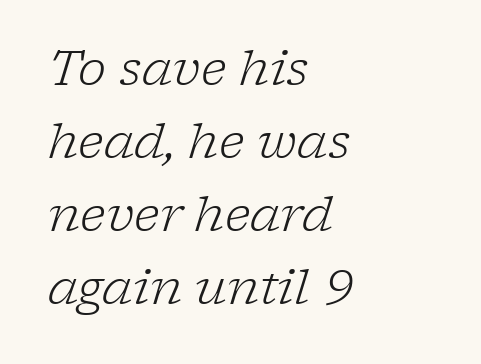
All the whitespace from short lines collects on the right. Characters follow at the spacing the type designer built in. The weight would be labelled regular, book, light, or lighter still. The glyphs in this specimen are seriffed. The glyphs look as if they've been sheared to an angle. The space directly below the letters is spotless.
